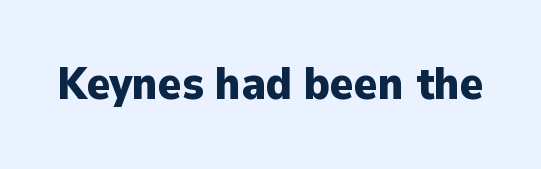
The image shows 44 px heavy sans-serif type, upright; set normal letter spacing, not underlined; low stroke contrast and a medium x-height.
